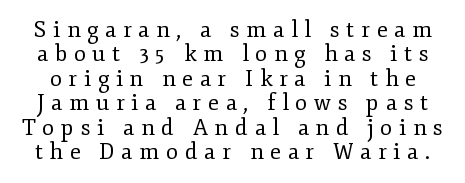
The image shows 22 px text type, upright; set tight line spacing (1.11x), unusually wide letter spacing (+0.31 em), not underlined.
